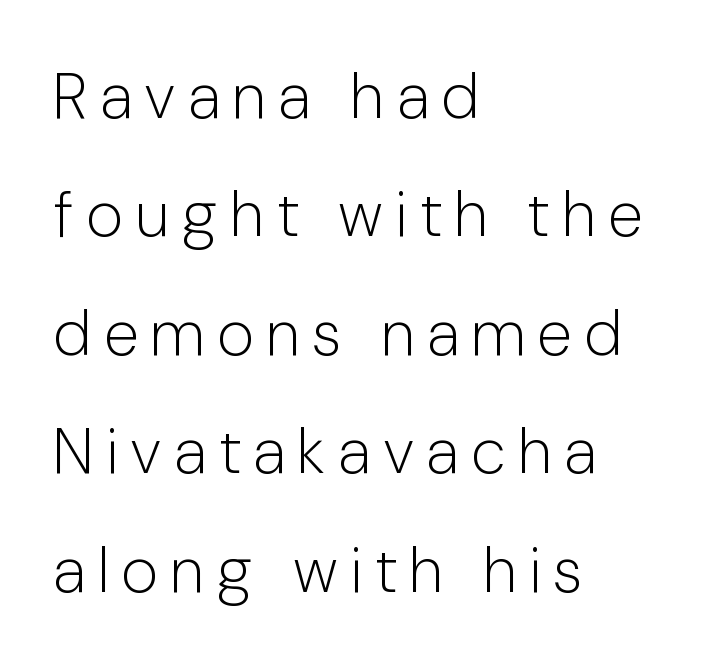
Nothing sits at the stroke ends, so this counts as sans-serif. A student would call this left alignment; a typographer would say flush left, rag right. These lines have a slow, spaced-out rhythm from letter to letter. Is this a fixed-width face? No — the glyphs have proportional, varying widths. The font is comparable to plain body text, perhaps lighter.
